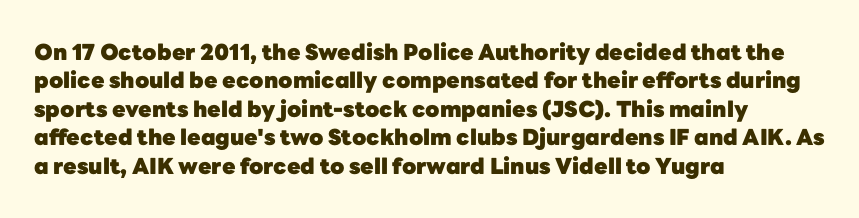
This is the regular roman posture of the typeface. The lines in this sample share a left origin and differ only in where they stop. Standard letterfit; no display-style spreading of the glyphs. Heavy-handed strokes throughout: this text is bold. The space directly below the letters is spotless.
